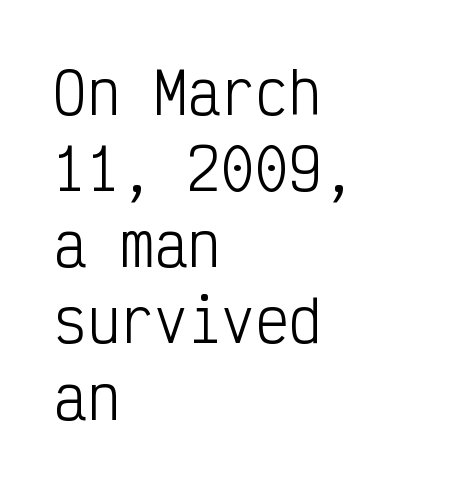
Font category for this specimen: sans-serif. Bold? No — there's no thickening of the strokes. Any mark beneath the type? The region is blank. Honestly, the letter spacing is just normal — you wouldn't notice it.
